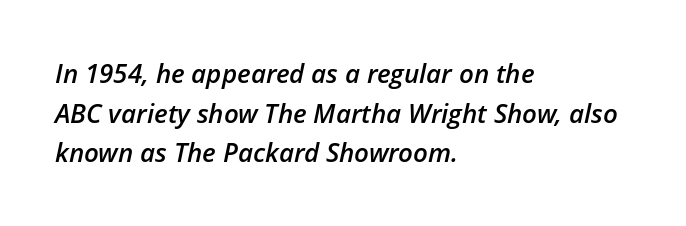
The image shows 26 px text type, italic (leaning right); set left-aligned, normal line spacing (1.52x), normal letter spacing, not underlined.
